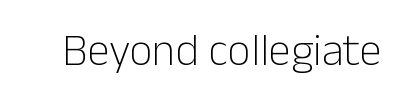
The image shows 45 px light sans-serif type, upright; set normal letter spacing, not underlined; low stroke contrast and a medium x-height.
